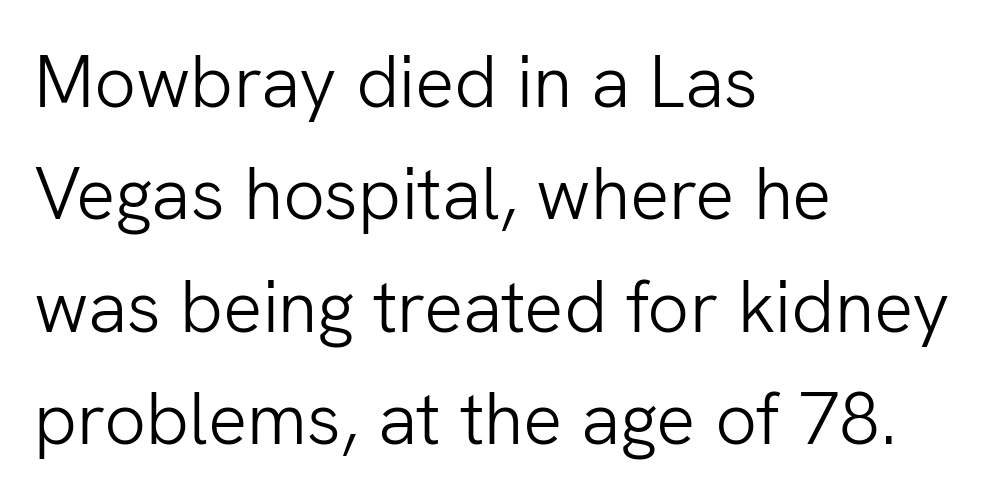
The specimen omits any rule beneath the text block's lines. Grotesque or geometric, the face here clearly has no serifs. Weight: in the light-to-regular range. Notice how descenders clear the ascenders below comfortably — that's standard leading. Horizontally, the lines are justified to the leading edge only.
